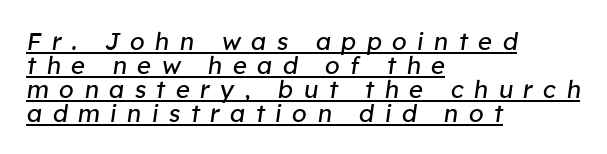
Compared with ordinary roman type, these characters are visibly tilted. The letterforms stand isolated, each surrounded by extra space. The space between consecutive lines is stingy. This is underlined copy, the kind a proofreader might mark for attention. In CSS terms this would be text-align: left.
